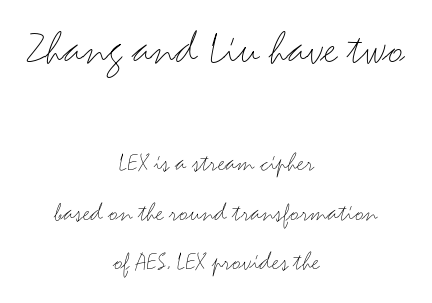
{"serif": "no", "bold": "no", "weight": "light", "width": "wide", "stroke_contrast": "medium", "x_height": "small", "monospaced": "no", "underline": "no", "align": "center", "line_spacing_ratio": 1.83, "letter_spacing": "normal", "letter_spacing_em": 0.0, "larger_block": "first", "size_ratio": 1.78, "glyph_px": 48}
